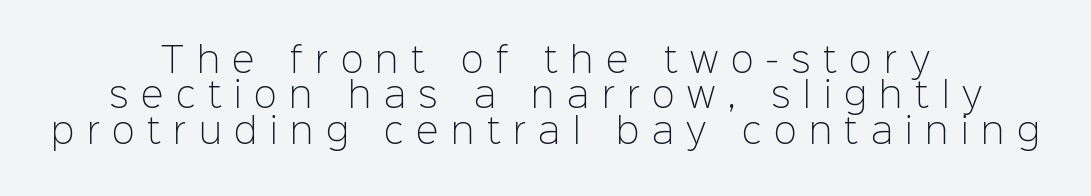
Q: Is the text bold? A: No.
Q: Is the text italic (slanted)? A: No, it is upright.
Q: Is the typeface a serif or a sans-serif typeface? A: Sans-serif.
Q: Is the text underlined? A: No.
Q: How is the paragraph aligned? A: Centered.
Q: Is the spacing between letters normal or unusually wide? A: Unusually wide.
Q: Is the spacing between lines tight, normal or loose? A: Tight.
Q: Width (condensed, normal, or wide)? A: Normal.
Q: Stroke contrast? A: Low.
Q: x-height? A: Medium.
Q: Monospaced? A: No.
